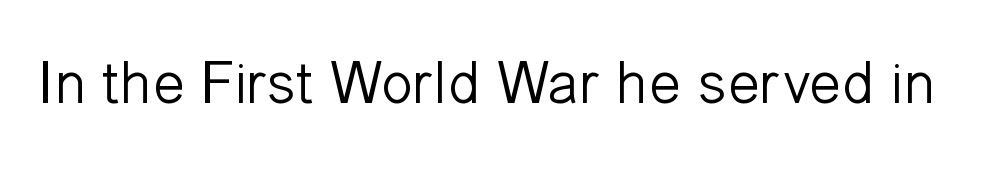
Q: Is the text bold? A: No.
Q: Is the text italic (slanted)? A: No, it is upright.
Q: Is the typeface a serif or a sans-serif typeface? A: Sans-serif.
Q: Is the text underlined? A: No.
Q: Is the spacing between letters normal or unusually wide? A: Normal.
Q: Width (condensed, normal, or wide)? A: Normal.
Q: Stroke contrast? A: Low.
Q: x-height? A: Medium.
Q: Monospaced? A: No.
